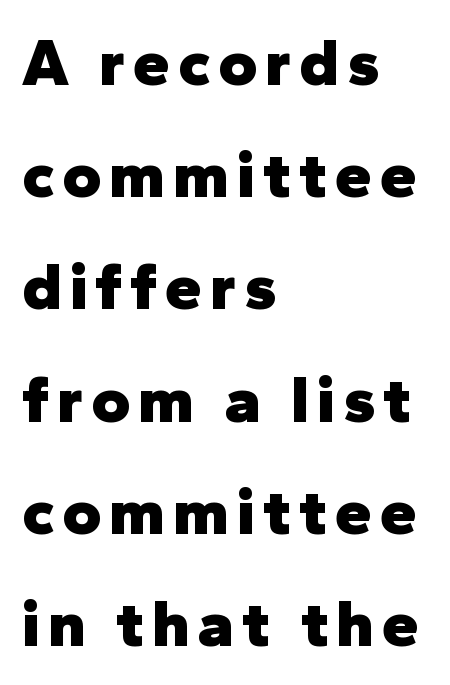
All the whitespace from short lines collects on the right. The face used here is proportionally spaced, like ordinary book or web type. The font is running at its bold setting. Whoever set this chose a conventional vertical rhythm.
